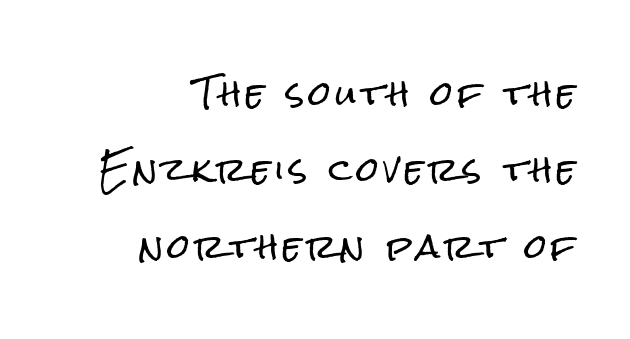
The image shows 32 px condensed sans-serif type, upright; set right-aligned, loose line spacing (2.39x), not underlined; low stroke contrast and a medium x-height.
